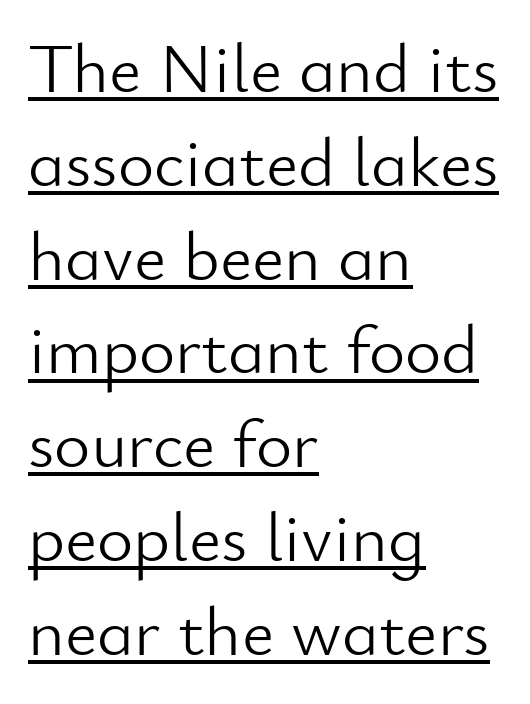
Q: Is the text bold? A: No.
Q: Is the text italic (slanted)? A: No, it is upright.
Q: Is the typeface a serif or a sans-serif typeface? A: Sans-serif.
Q: Is the text underlined? A: Yes.
Q: How is the paragraph aligned? A: Left-aligned.
Q: Is the spacing between letters normal or unusually wide? A: Normal.
Q: Is the spacing between lines tight, normal or loose? A: Normal.
Q: Width (condensed, normal, or wide)? A: Normal.
Q: Stroke contrast? A: Low.
Q: x-height? A: Small.
Q: Monospaced? A: No.
